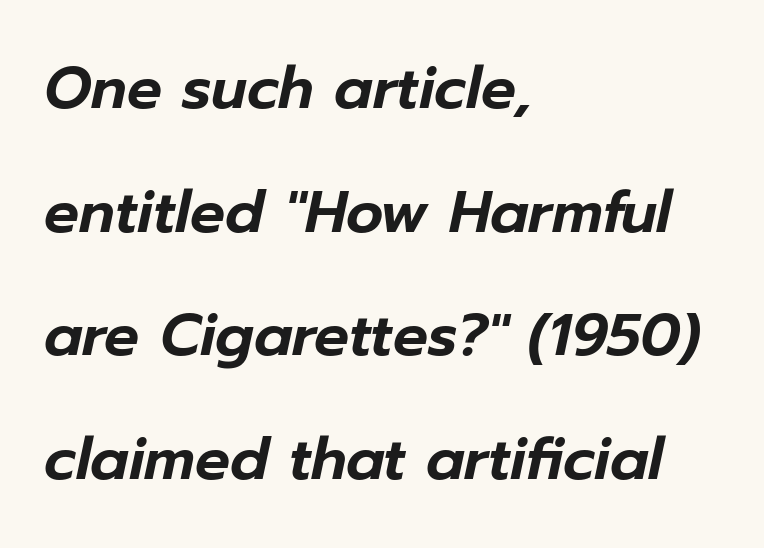
Q: Is the text italic (slanted)? A: Yes, it leans right by about 12 degrees.
Q: Is the text underlined? A: No.
Q: How is the paragraph aligned? A: Left-aligned.
Q: Is the spacing between letters normal or unusually wide? A: Normal.
Q: Is the spacing between lines tight, normal or loose? A: Loose.
Q: Width (condensed, normal, or wide)? A: Normal.
Q: Stroke contrast? A: Low.
Q: x-height? A: Medium.
Q: Monospaced? A: No.
